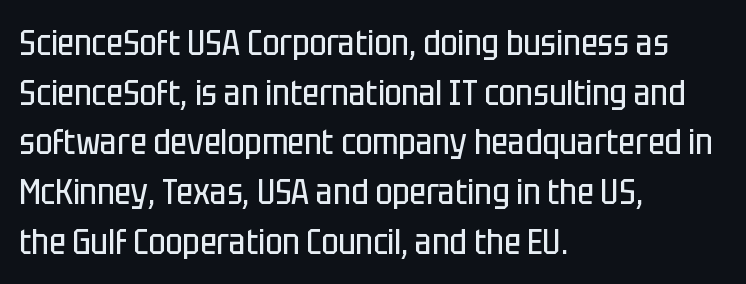
Q: Is the text bold? A: No.
Q: Is the text italic (slanted)? A: No, it is upright.
Q: Is the typeface a serif or a sans-serif typeface? A: Sans-serif.
Q: Is the text underlined? A: No.
Q: How is the paragraph aligned? A: Left-aligned.
Q: Is the spacing between letters normal or unusually wide? A: Normal.
Q: Is the spacing between lines tight, normal or loose? A: Normal.
Q: Width (condensed, normal, or wide)? A: Condensed.
Q: Stroke contrast? A: Low.
Q: x-height? A: Large.
Q: Monospaced? A: No.
